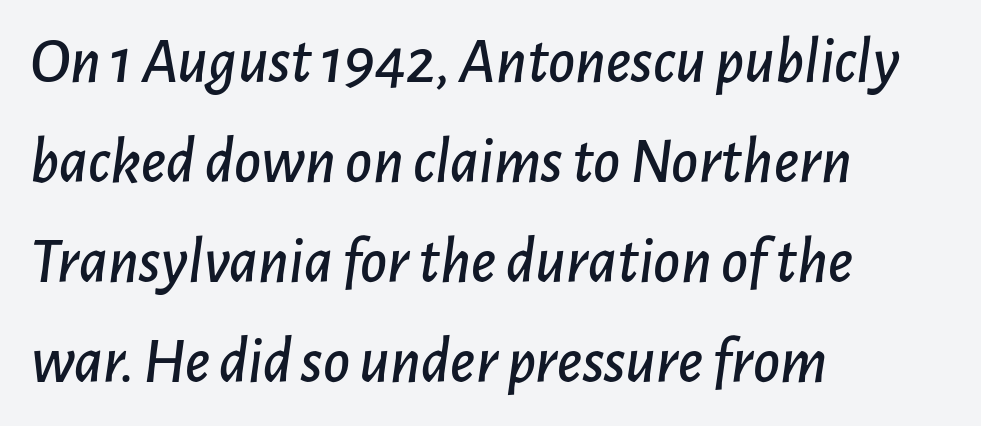
The image shows 65 px text type, italic (leaning right); set left-aligned, normal line spacing (1.54x), normal letter spacing, not underlined; low stroke contrast and a medium x-height.
